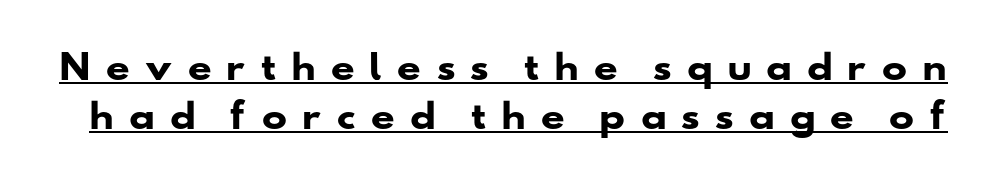
{"serif": "no", "bold": "yes", "weight": "heavy", "width": "wide", "stroke_contrast": "low", "x_height": "small", "monospaced": "no", "underline": "yes", "line_spacing": "normal", "line_spacing_ratio": 1.44, "letter_spacing": "wide", "letter_spacing_em": 0.4, "glyph_px": 34}
